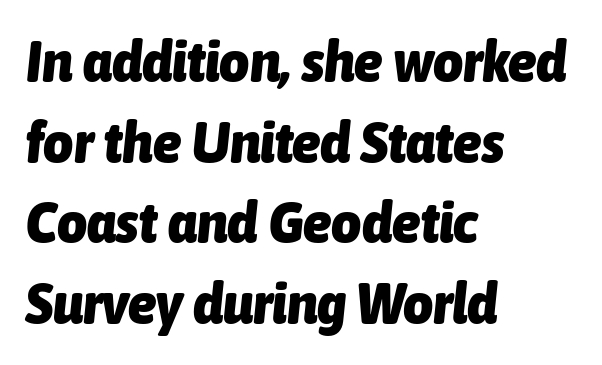
Q: Is the text bold? A: Yes.
Q: Is the text italic (slanted)? A: Yes, it leans right by about 6 degrees.
Q: Is the text underlined? A: No.
Q: How is the paragraph aligned? A: Left-aligned.
Q: Is the spacing between letters normal or unusually wide? A: Normal.
Q: Is the spacing between lines tight, normal or loose? A: Normal.
Q: Width (condensed, normal, or wide)? A: Condensed.
Q: Stroke contrast? A: Low.
Q: x-height? A: Medium.
Q: Monospaced? A: No.
